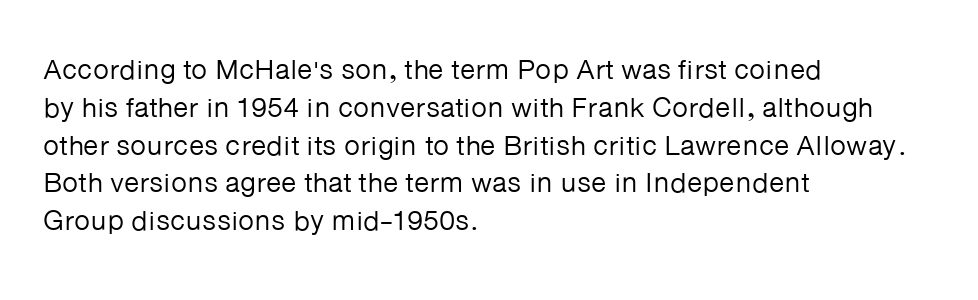
Summary of vertical rhythm: regular, with standard interline spacing. The strip under each line holds only bare page. Is this a fixed-width face? No — the glyphs have proportional, varying widths. What kind of face is this? One without serifs — a sans.
